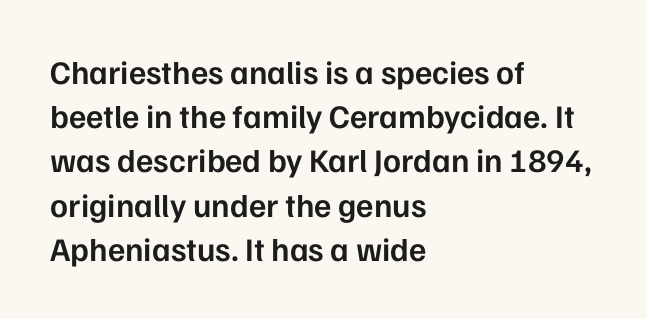
The image shows 33 px semibold sans-serif type, upright; set left-aligned, normal line spacing (1.34x), normal letter spacing, not underlined; low stroke contrast and a medium x-height.
